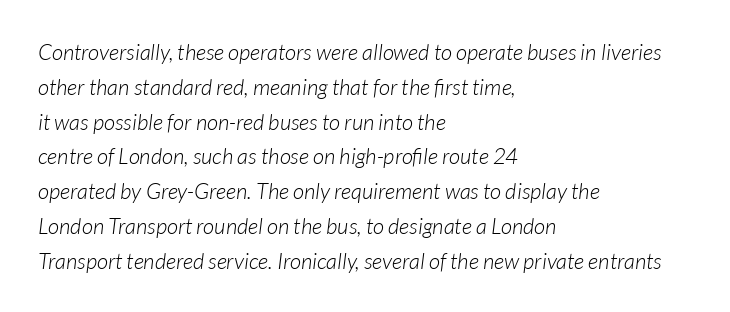
The image shows 22 px text type, italic (leaning right); set left-aligned, normal line spacing (1.58x), normal letter spacing, not underlined.
